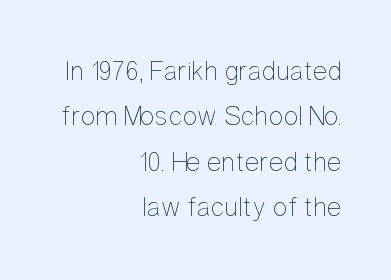
The image shows 28 px thin, condensed type, upright; set right-aligned, normal line spacing (1.62x), normal letter spacing, not underlined; low stroke contrast and a medium x-height.
